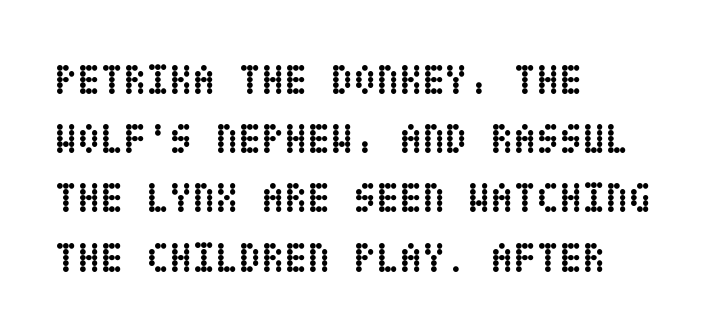
The image shows 42 px semibold, condensed type, upright; set left-aligned, normal line spacing (1.41x), normal letter spacing, not underlined; low stroke contrast and a large x-height.
